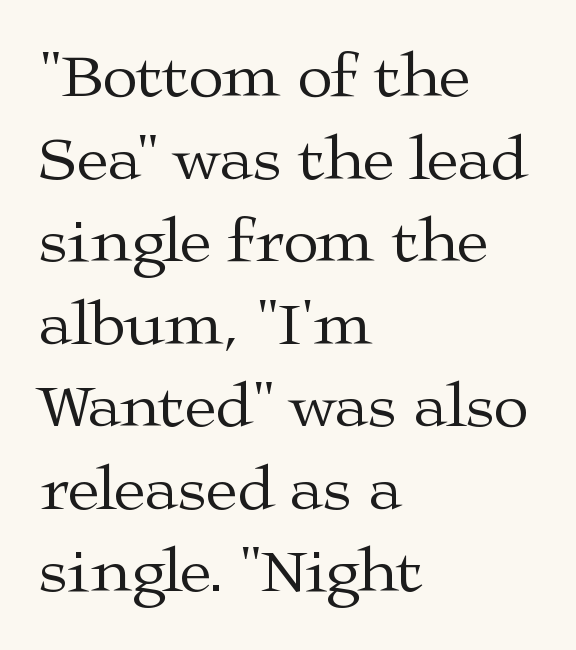
The letters sit at their default tracking, neither squeezed nor spread. This sample is left-justified, so line endings fall wherever the words run out. Unmarked baselines from the first word to the last. Does the lettering tilt? It doesn't — this is upright.
